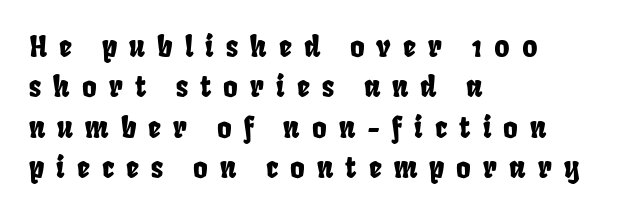
{"serif": "no", "width": "condensed", "stroke_contrast": "low", "x_height": "large", "monospaced": "no", "underline": "no", "align": "left", "line_spacing": "normal", "line_spacing_ratio": 1.44, "letter_spacing": "wide", "letter_spacing_em": 0.43, "glyph_px": 28}
